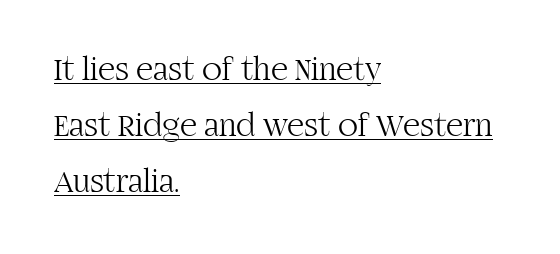
The image shows 33 px light serif type, upright; set left-aligned, normal line spacing (1.69x), normal letter spacing, underlined; high stroke contrast and a large x-height.
